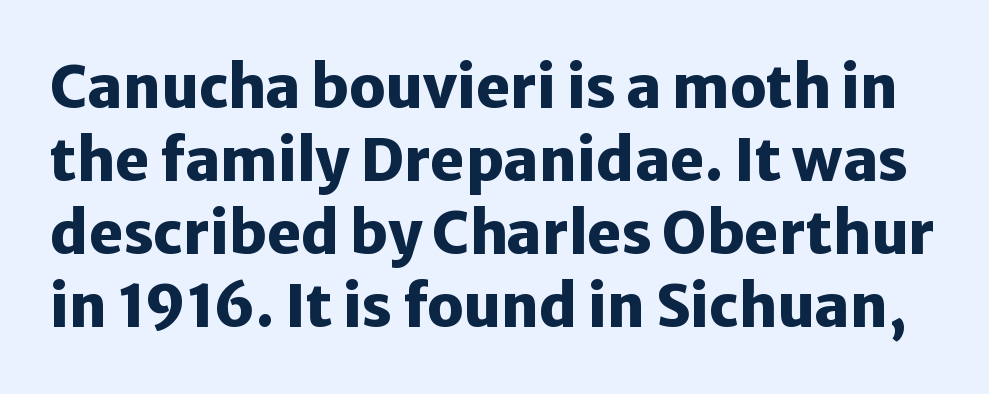
The image shows 58 px heavy sans-serif type, upright; set normal line spacing (1.26x), normal letter spacing, not underlined; low stroke contrast and a medium x-height.
